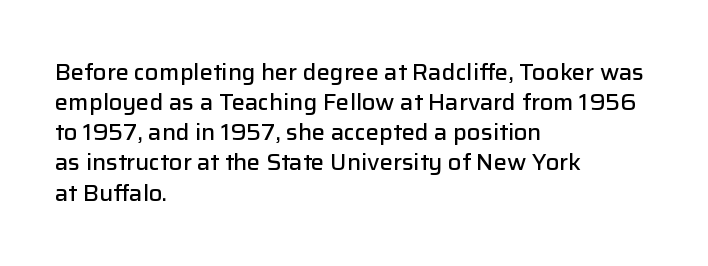
{"italic": "no", "bold": "semi", "underline": "no", "align": "left", "line_spacing": "normal", "line_spacing_ratio": 1.37, "letter_spacing": "normal", "letter_spacing_em": 0.0, "glyph_px": 22}
